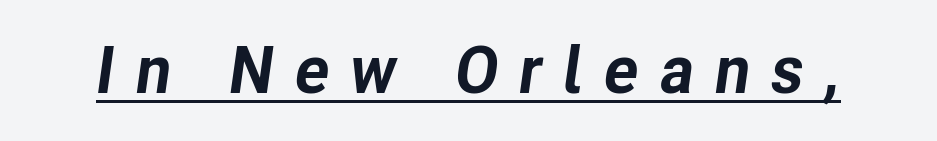
{"italic": "yes", "lean": "right", "slant_degrees": 8, "bold": "yes", "weight": "bold", "width": "normal", "stroke_contrast": "low", "x_height": "medium", "monospaced": "no", "underline": "yes", "letter_spacing": "wide", "letter_spacing_em": 0.31, "glyph_px": 66}
